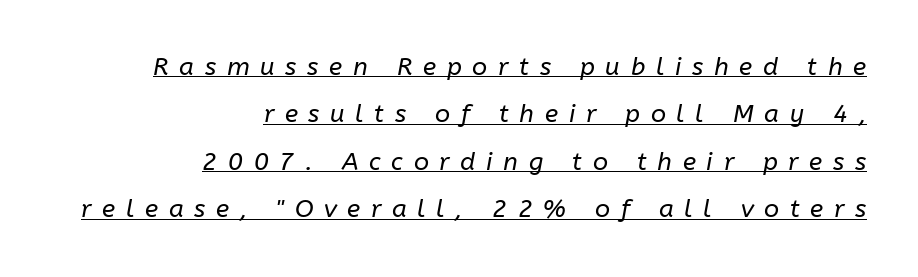
Q: Is the text bold? A: No.
Q: Is the text italic (slanted)? A: Yes, it leans right by about 10 degrees.
Q: Is the text underlined? A: Yes.
Q: How is the paragraph aligned? A: Right-aligned.
Q: Is the spacing between letters normal or unusually wide? A: Unusually wide.
Q: Is the spacing between lines tight, normal or loose? A: Loose.
